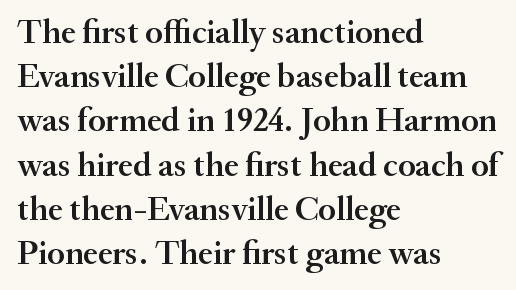
The image shows 34 px semibold serif type, upright; set left-aligned, normal line spacing (1.3x), normal letter spacing, not underlined; medium stroke contrast and a small x-height.
